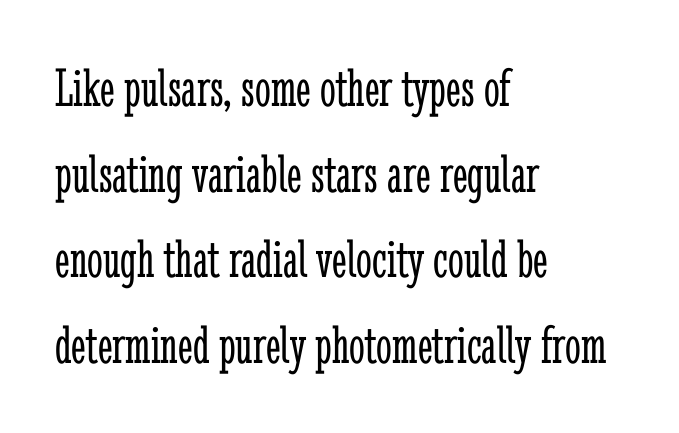
The image shows 56 px light, condensed serif type, upright; set left-aligned, normal line spacing (1.53x), normal letter spacing, not underlined; low stroke contrast and a medium x-height.
